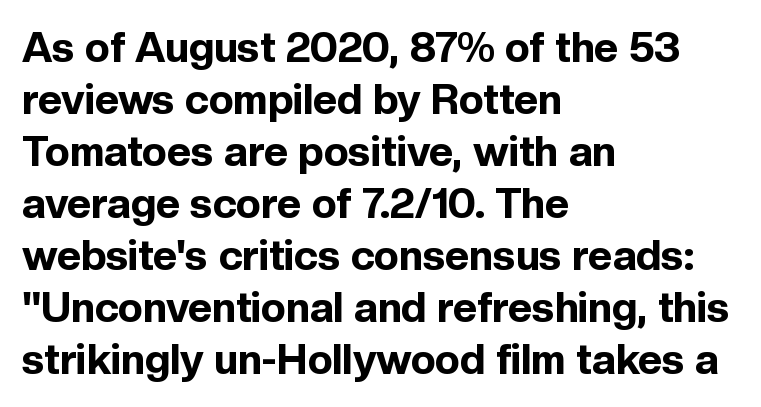
Q: Is the text bold? A: Yes.
Q: Is the text italic (slanted)? A: No, it is upright.
Q: Is the typeface a serif or a sans-serif typeface? A: Sans-serif.
Q: Is the text underlined? A: No.
Q: How is the paragraph aligned? A: Left-aligned.
Q: Is the spacing between letters normal or unusually wide? A: Normal.
Q: Width (condensed, normal, or wide)? A: Normal.
Q: x-height? A: Medium.
Q: Monospaced? A: No.
